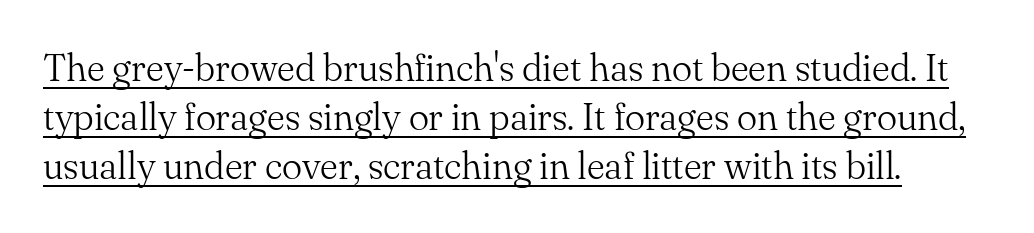
Baseline-to-baseline distance is the conventional proportion of letter height. Nothing heavy about these letters — not bold at all. Nothing unusual about the tracking: characters are spaced as the font intends. Letterform terminals end in serifs throughout the passage. Think of a printed novel: that variable character pitch is what you see here.
